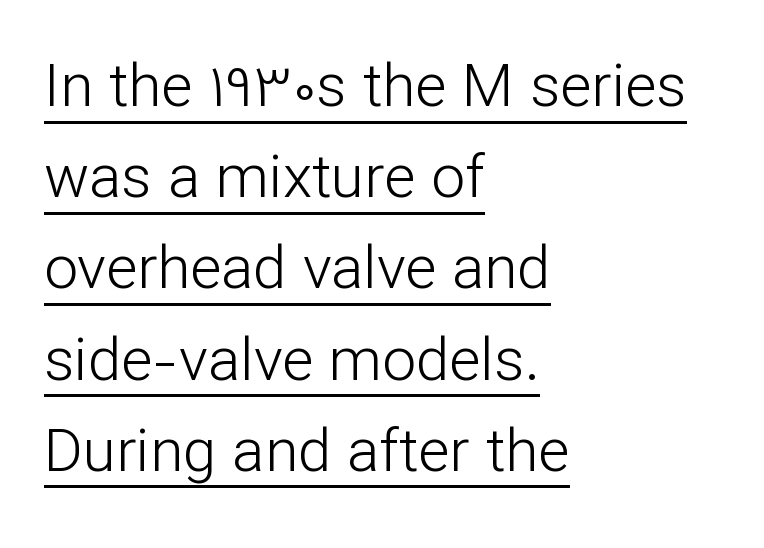
The image shows 60 px light sans-serif type, upright; set left-aligned, normal line spacing (1.52x), normal letter spacing, underlined; low stroke contrast and a medium x-height.
